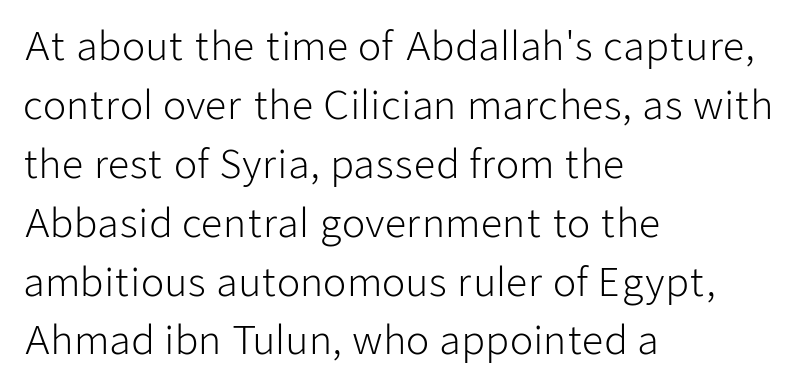
If you drew a ruler down the left edge, every line would touch it. The letters advance in unequal steps, a hallmark of proportional type. Observe the ordinary spacing: letters are neighbours, not strangers. In terms of posture, this sample is upright. Quick note: underline off.
